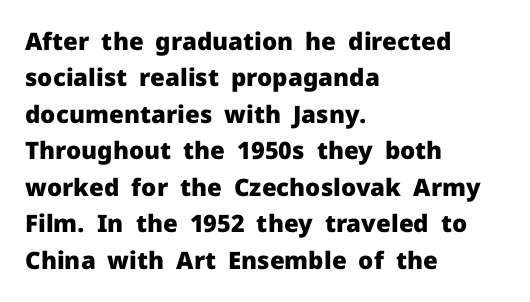
{"italic": "no", "bold": "yes", "underline": "no", "align": "left", "line_spacing": "normal", "line_spacing_ratio": 1.52, "letter_spacing": "normal", "letter_spacing_em": 0.0, "glyph_px": 24}
